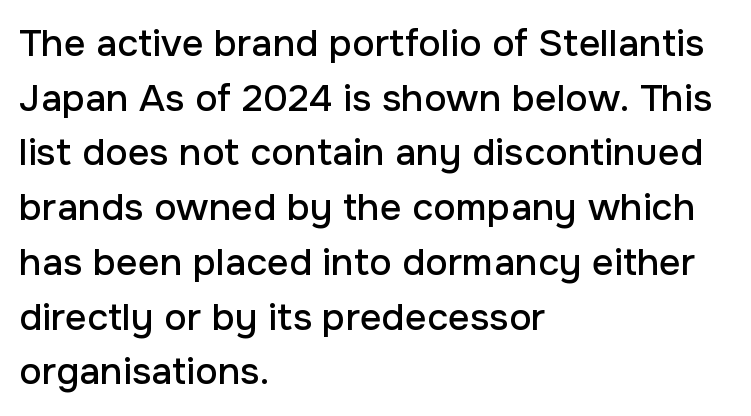
Tracking value appears to be zero — textbook default spacing. Think of a printed novel: that variable character pitch is what you see here. Descenders hang freely into open space. Upright lettering throughout. What's the leading like? Ordinary, nothing unusual. The paragraph shown leans on its left margin.
